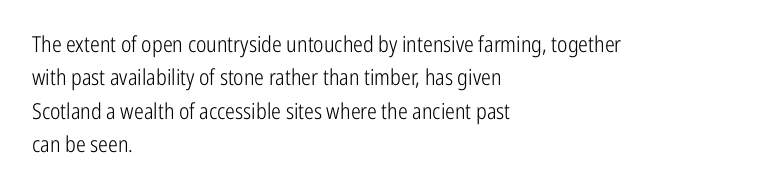
Summary of vertical rhythm: regular, with standard interline spacing. No extra ink here — the face is not bold. Quick note: not italic, upright. Horizontal alignment here is leftward, the default for most running prose.
